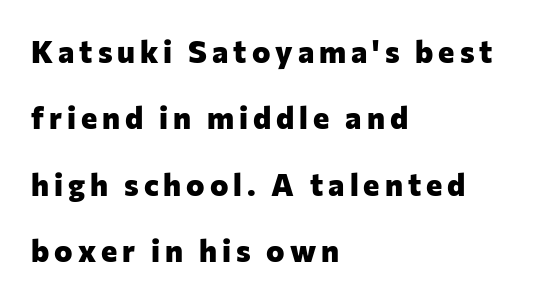
The image shows 31 px heavy sans-serif type, upright; set left-aligned, loose line spacing (2.14x), not underlined; low stroke contrast and a medium x-height.
